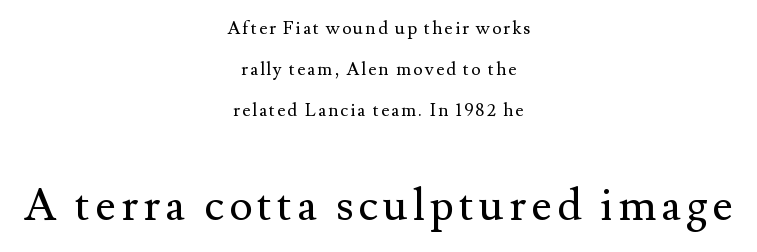
{"serif": "yes", "italic": "no", "bold": "no", "weight": "regular", "width": "normal", "stroke_contrast": "medium", "x_height": "small", "monospaced": "no", "underline": "no", "align": "center", "line_spacing": "loose", "line_spacing_ratio": 2.29, "larger_block": "second", "size_ratio": 2.5, "glyph_px": 45}
